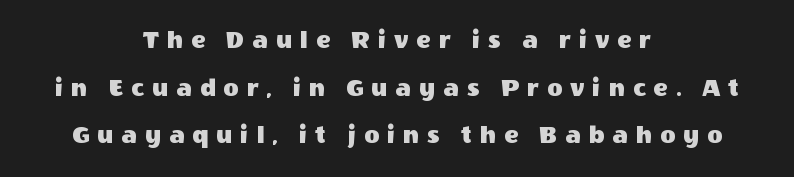
The image shows 26 px text type, upright; set centered, line spacing 1.83x, unusually wide letter spacing (+0.31 em), not underlined.
